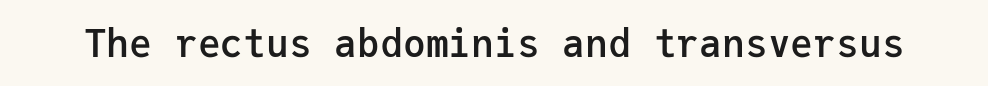
{"serif": "no", "italic": "no", "bold": "semi", "weight": "semibold", "width": "normal", "stroke_contrast": "low", "x_height": "medium", "monospaced": "yes", "underline": "no", "letter_spacing": "normal", "letter_spacing_em": 0.0, "glyph_px": 38}
